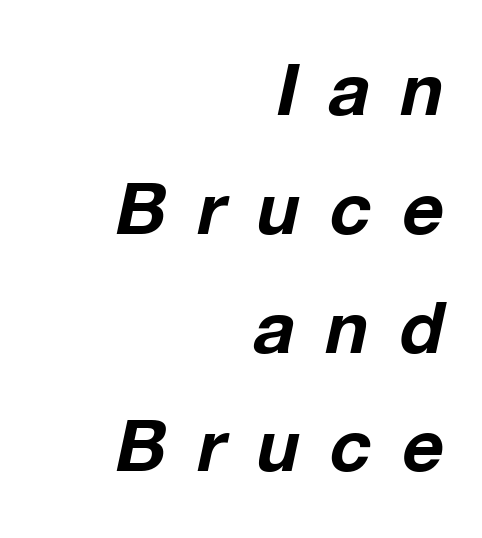
The image shows 72 px bold type, italic (leaning right); set right-aligned, normal line spacing (1.65x), unusually wide letter spacing (+0.43 em), not underlined; low stroke contrast and a medium x-height.
